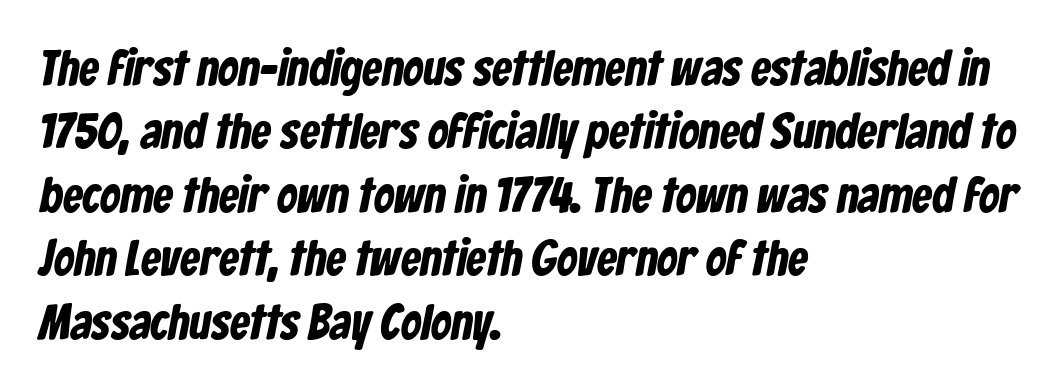
The image shows 50 px condensed sans-serif type; set left-aligned, normal line spacing (1.27x), normal letter spacing, not underlined; low stroke contrast and a medium x-height.
